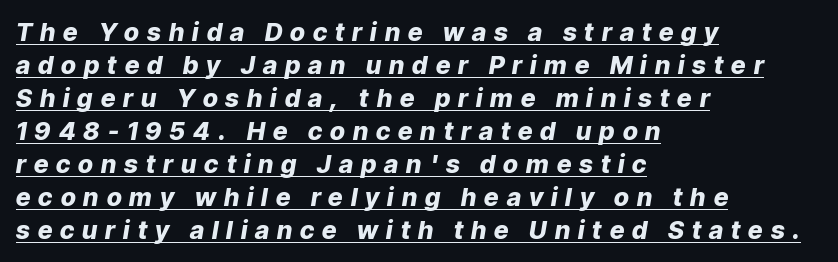
{"italic": "yes", "lean": "right", "slant_degrees": 9, "bold": "yes", "underline": "yes", "align": "left", "line_spacing": "normal", "line_spacing_ratio": 1.32, "letter_spacing": "wide", "letter_spacing_em": 0.32, "glyph_px": 25}
